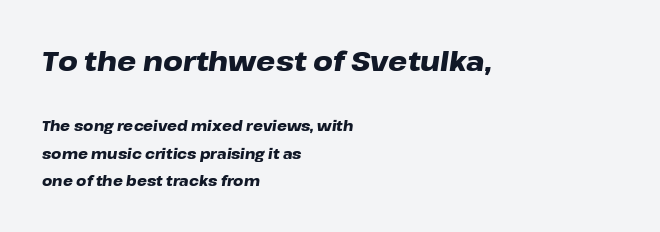
The image shows 27 px bold type, italic (leaning right); set left-aligned, loose line spacing (1.95x), normal letter spacing, not underlined; the first (top) block is 1.93x larger.
